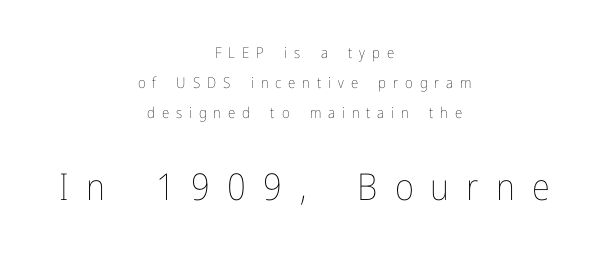
The image shows 37 px thin, condensed type, upright; set centered, loose line spacing (2.01x), unusually wide letter spacing (+0.46 em), not underlined; the second (bottom) block is 2.47x larger; low stroke contrast and a medium x-height.
